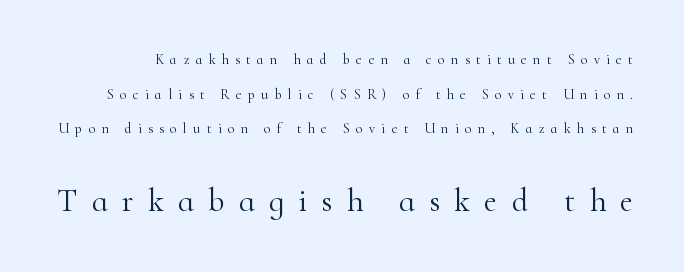
{"serif": "yes", "italic": "no", "bold": "no", "weight": "light", "width": "normal", "stroke_contrast": "high", "x_height": "small", "monospaced": "no", "underline": "no", "line_spacing": "loose", "line_spacing_ratio": 2.48, "letter_spacing": "wide", "letter_spacing_em": 0.45, "larger_block": "second", "size_ratio": 2.29, "glyph_px": 32}
